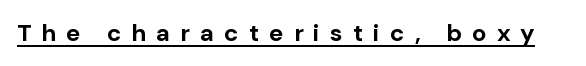
{"italic": "no", "bold": "yes", "underline": "yes", "letter_spacing": "wide", "letter_spacing_em": 0.42, "glyph_px": 24}
